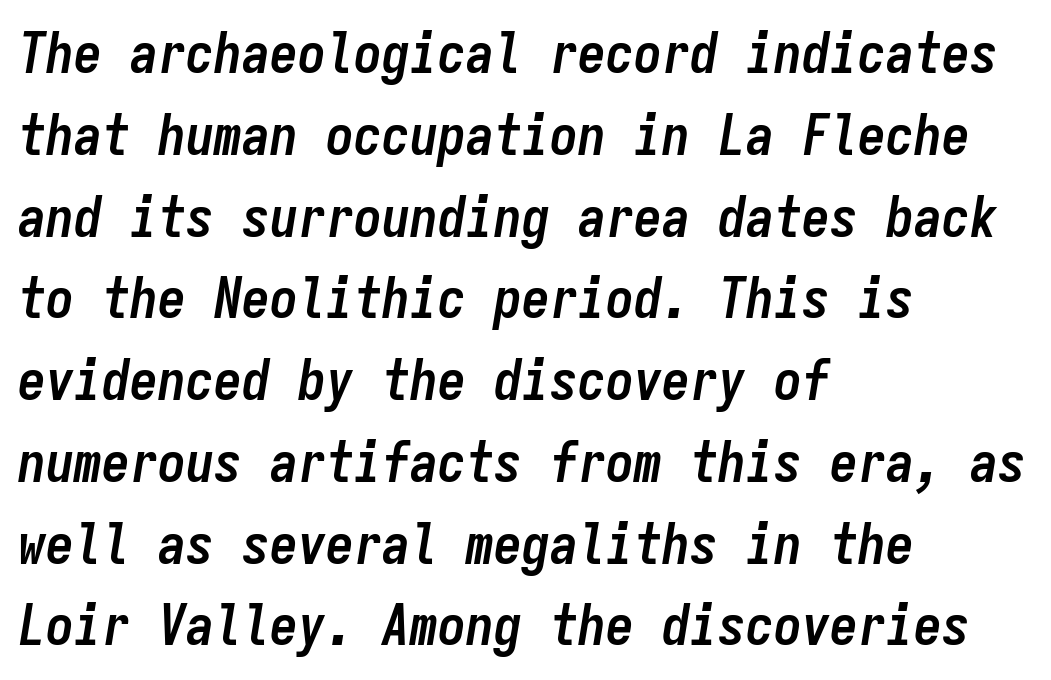
{"italic": "yes", "lean": "right", "slant_degrees": 9, "bold": "yes", "weight": "semibold", "width": "condensed", "stroke_contrast": "low", "x_height": "medium", "monospaced": "yes", "underline": "no", "align": "left", "line_spacing": "normal", "line_spacing_ratio": 1.46, "letter_spacing": "normal", "letter_spacing_em": 0.0, "glyph_px": 56}
